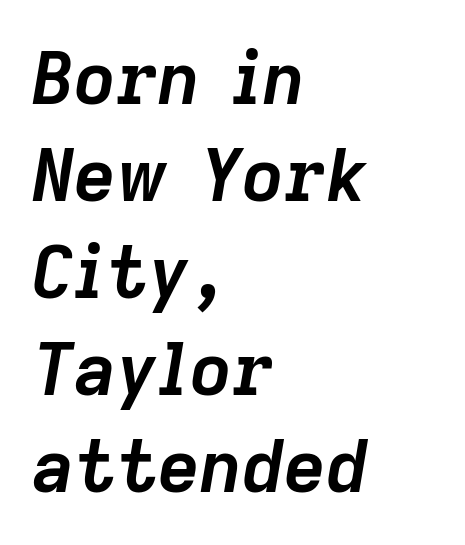
{"italic": "yes", "lean": "right", "slant_degrees": 9, "bold": "yes", "weight": "semibold", "width": "normal", "stroke_contrast": "low", "x_height": "medium", "monospaced": "no", "underline": "no", "align": "left", "line_spacing": "normal", "line_spacing_ratio": 1.33, "letter_spacing": "normal", "letter_spacing_em": 0.0, "glyph_px": 73}
